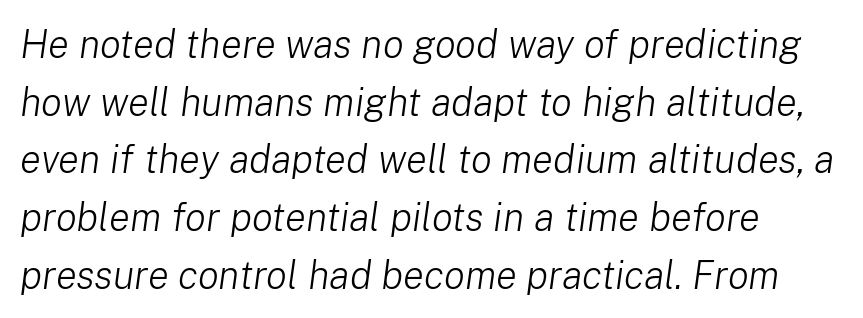
The image shows 39 px light type, italic (leaning right); set left-aligned, normal line spacing (1.48x), normal letter spacing, not underlined; low stroke contrast and a medium x-height.
